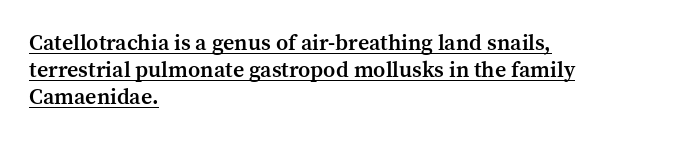
Q: Is the text bold? A: Semi-bold.
Q: Is the text italic (slanted)? A: No, it is upright.
Q: Is the text underlined? A: Yes.
Q: How is the paragraph aligned? A: Left-aligned.
Q: Is the spacing between letters normal or unusually wide? A: Normal.
